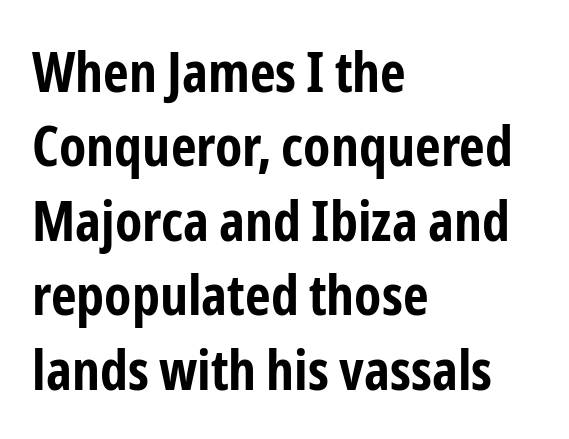
Q: Is the text bold? A: Yes.
Q: Is the text italic (slanted)? A: No, it is upright.
Q: Is the typeface a serif or a sans-serif typeface? A: Sans-serif.
Q: Is the text underlined? A: No.
Q: How is the paragraph aligned? A: Left-aligned.
Q: Is the spacing between letters normal or unusually wide? A: Normal.
Q: Is the spacing between lines tight, normal or loose? A: Normal.
Q: Width (condensed, normal, or wide)? A: Condensed.
Q: Stroke contrast? A: Low.
Q: x-height? A: Medium.
Q: Monospaced? A: No.
